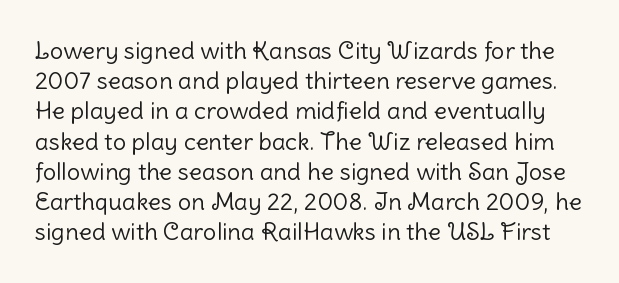
The image shows 24 px text type, upright; set normal line spacing (1.26x), normal letter spacing, not underlined.
